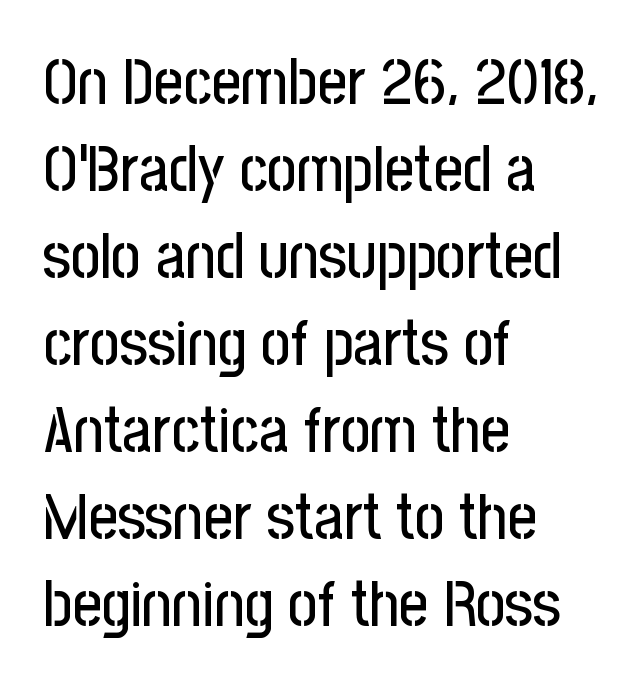
Leading matches the norm, producing a regular column. There is no visible air inserted between adjacent glyphs. Is this a fixed-width face? No — the glyphs have proportional, varying widths. The letters stand straight up with perfectly vertical stems. The face used here is a sans, in the tradition of grotesques and geometrics.
